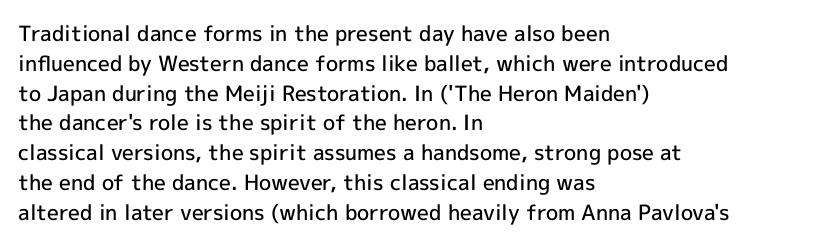
{"italic": "no", "bold": "semi", "underline": "no", "align": "left", "line_spacing": "normal", "line_spacing_ratio": 1.42, "letter_spacing": "normal", "letter_spacing_em": 0.0, "glyph_px": 21}
